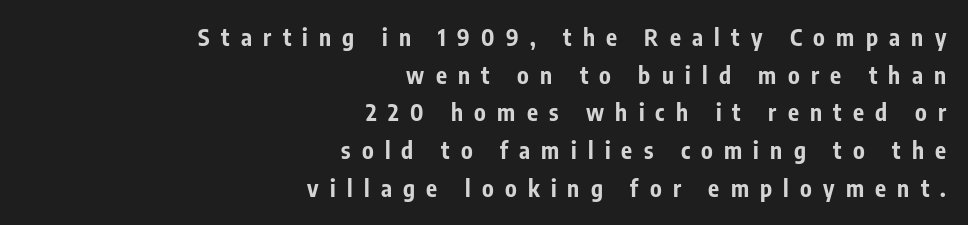
The image shows 23 px bold type, upright; set right-aligned, normal line spacing (1.64x), unusually wide letter spacing (+0.49 em), not underlined.
